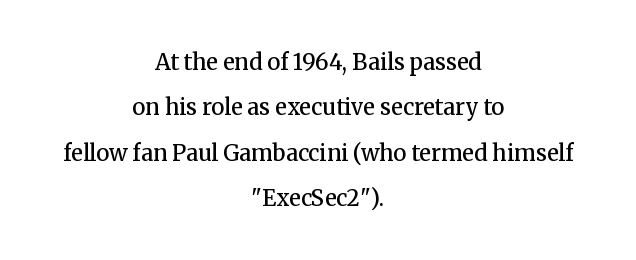
Q: Is the text bold? A: Semi-bold.
Q: Is the text italic (slanted)? A: No, it is upright.
Q: Is the text underlined? A: No.
Q: How is the paragraph aligned? A: Centered.
Q: Is the spacing between letters normal or unusually wide? A: Normal.
Q: Is the spacing between lines tight, normal or loose? A: Loose.
